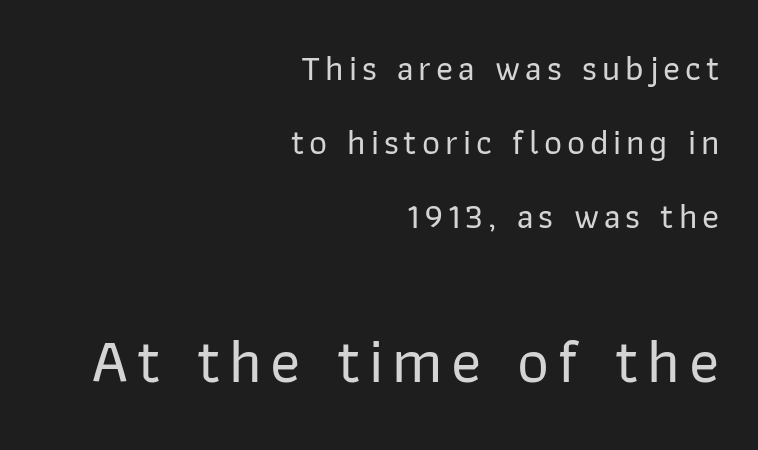
Q: Is the text italic (slanted)? A: No, it is upright.
Q: Is the typeface a serif or a sans-serif typeface? A: Sans-serif.
Q: Is the text underlined? A: No.
Q: How is the paragraph aligned? A: Right-aligned.
Q: Is the spacing between lines tight, normal or loose? A: Loose.
Q: Which block of text is set in a larger size, the first (top) or the second (bottom)? A: The second (bottom) one.
Q: Width (condensed, normal, or wide)? A: Normal.
Q: Stroke contrast? A: Low.
Q: x-height? A: Medium.
Q: Monospaced? A: No.
